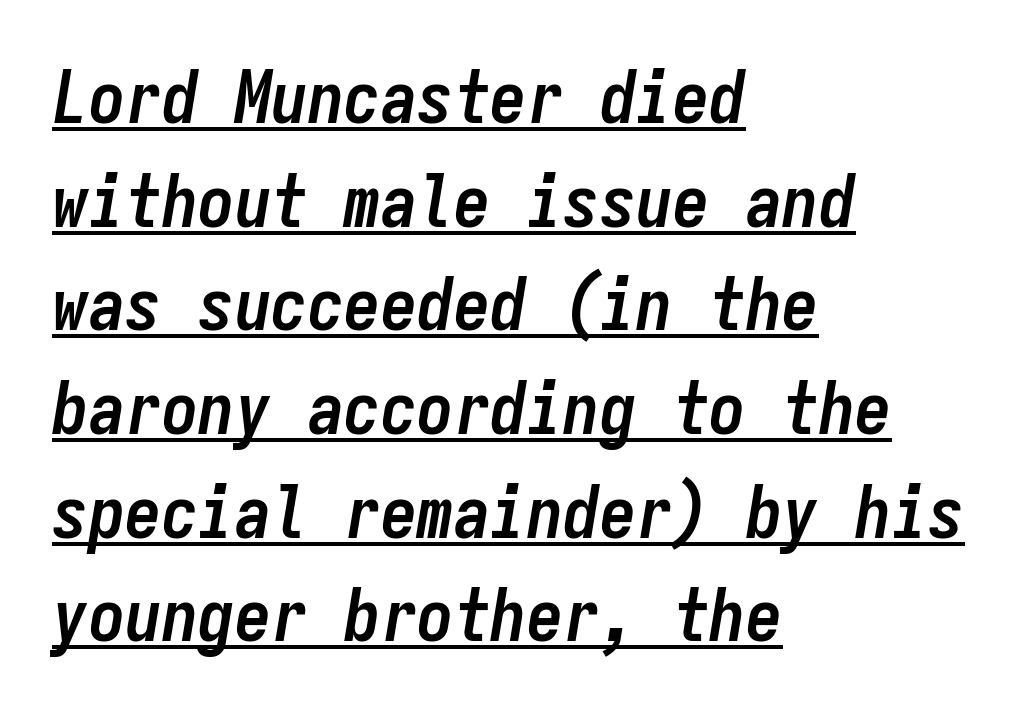
The image shows 73 px semibold, condensed type, italic (leaning right), monospaced; set left-aligned, normal line spacing (1.42x), normal letter spacing, underlined; low stroke contrast and a medium x-height.
